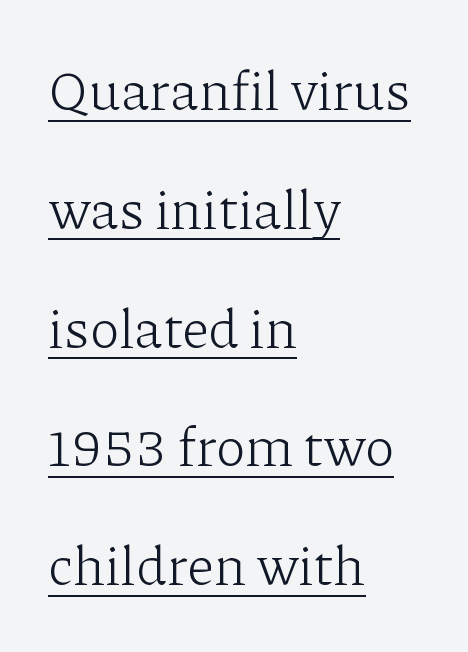
Q: Is the text bold? A: No.
Q: Is the text italic (slanted)? A: No, it is upright.
Q: Is the typeface a serif or a sans-serif typeface? A: Serif.
Q: Is the text underlined? A: Yes.
Q: How is the paragraph aligned? A: Left-aligned.
Q: Is the spacing between letters normal or unusually wide? A: Normal.
Q: Is the spacing between lines tight, normal or loose? A: Loose.
Q: Width (condensed, normal, or wide)? A: Normal.
Q: Stroke contrast? A: Low.
Q: x-height? A: Medium.
Q: Monospaced? A: No.
